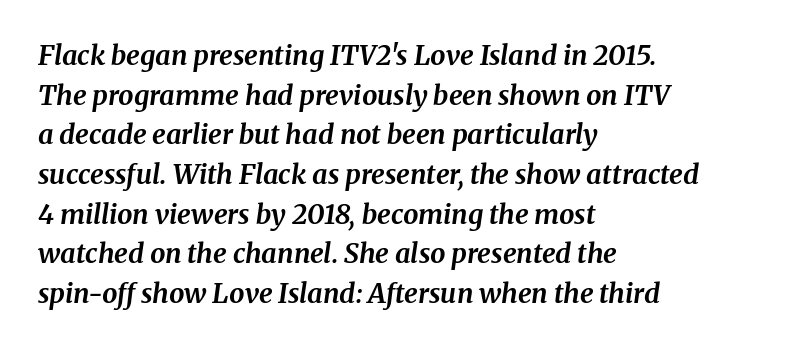
{"italic": "yes", "lean": "right", "slant_degrees": 8, "bold": "yes", "underline": "no", "align": "left", "line_spacing": "normal", "line_spacing_ratio": 1.47, "letter_spacing": "normal", "letter_spacing_em": 0.0, "glyph_px": 27}
